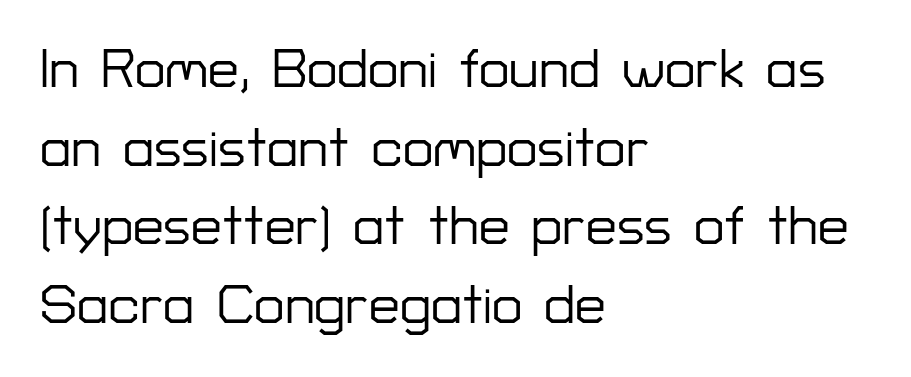
The image shows 55 px sans-serif type, upright; set left-aligned, normal line spacing (1.43x), normal letter spacing, not underlined; low stroke contrast and a medium x-height.
